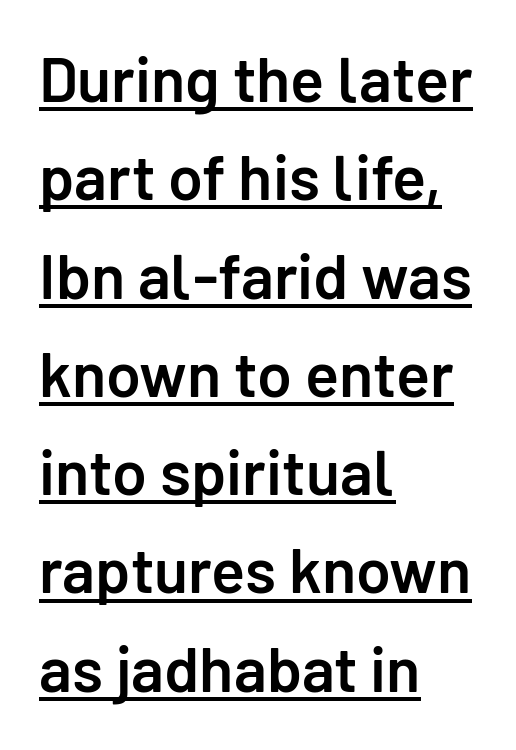
Character widths vary here, with narrow letters taking less room than wide ones. Typesetter's note: demi weight, one step under bold. Ordinary non-slanted type is in use. All the whitespace from short lines collects on the right. Looks like someone drew a line under every word here.
